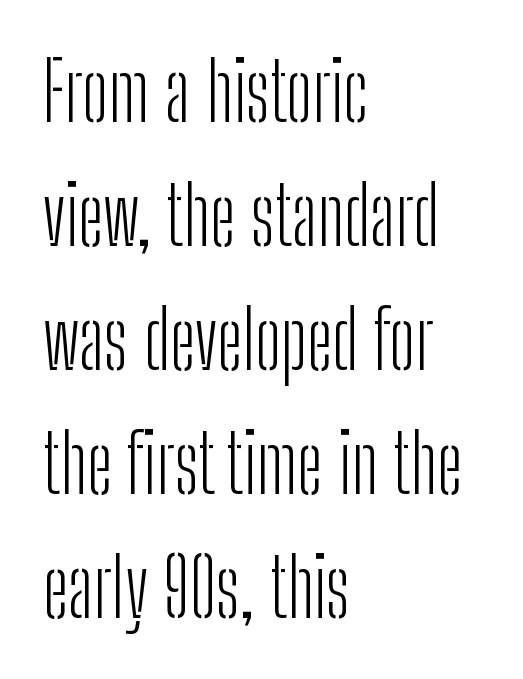
The rendering uses a moderate line-height, typical for paragraphs. Caption: multi-line text, flush left, ragged right. Words appear dense and cohesive because spacing is normal. Has an underline been added? It has not. On a weight scale, this lands at 450 or below. Note: no serifs on the glyphs.
